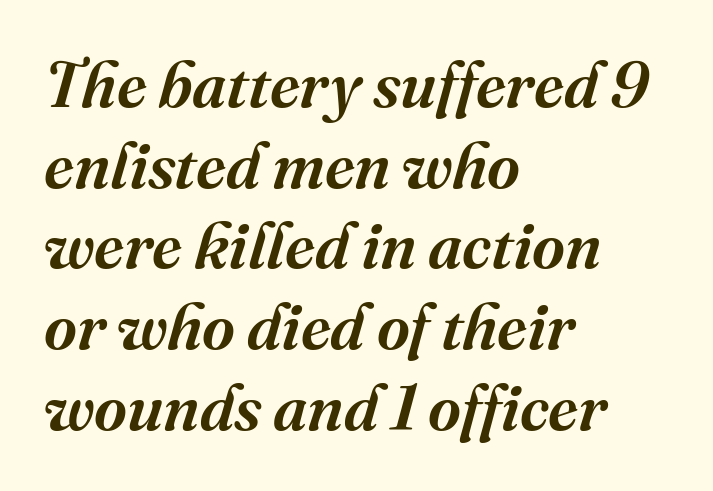
Q: Is the text italic (slanted)? A: Yes, it leans right by about 16 degrees.
Q: Is the typeface a serif or a sans-serif typeface? A: Serif.
Q: Is the text underlined? A: No.
Q: How is the paragraph aligned? A: Left-aligned.
Q: Is the spacing between letters normal or unusually wide? A: Normal.
Q: Is the spacing between lines tight, normal or loose? A: Normal.
Q: Width (condensed, normal, or wide)? A: Normal.
Q: Stroke contrast? A: Medium.
Q: x-height? A: Medium.
Q: Monospaced? A: No.
